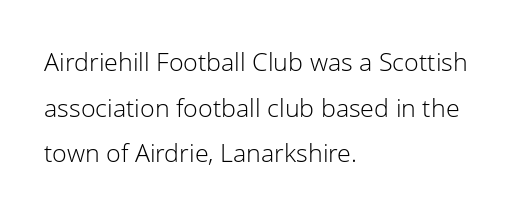
Q: Is the text bold? A: No.
Q: Is the text italic (slanted)? A: No, it is upright.
Q: Is the text underlined? A: No.
Q: How is the paragraph aligned? A: Left-aligned.
Q: Is the spacing between letters normal or unusually wide? A: Normal.
